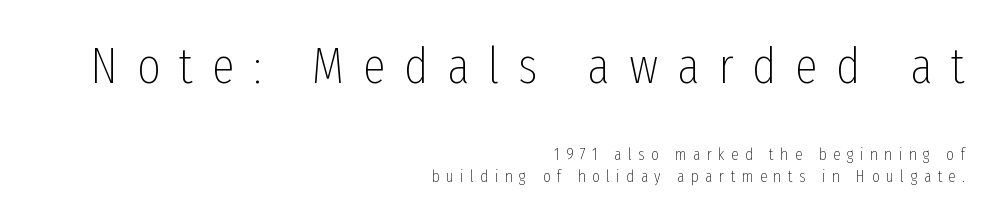
Q: Is the text bold? A: No.
Q: Is the text italic (slanted)? A: No, it is upright.
Q: Is the typeface a serif or a sans-serif typeface? A: Sans-serif.
Q: Is the text underlined? A: No.
Q: How is the paragraph aligned? A: Right-aligned.
Q: Is the spacing between letters normal or unusually wide? A: Unusually wide.
Q: Is the spacing between lines tight, normal or loose? A: Normal.
Q: Which block of text is set in a larger size, the first (top) or the second (bottom)? A: The first (top) one.
Q: Width (condensed, normal, or wide)? A: Condensed.
Q: Stroke contrast? A: Low.
Q: x-height? A: Medium.
Q: Monospaced? A: No.
